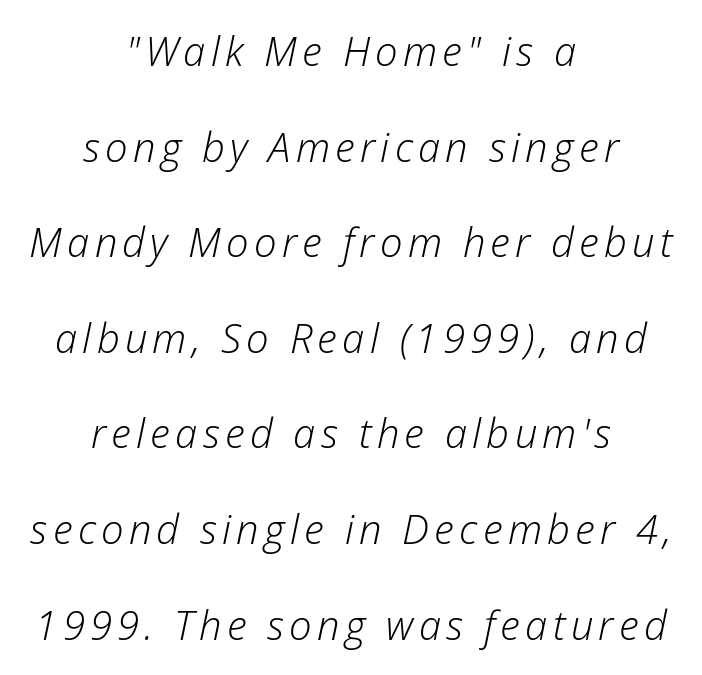
{"italic": "yes", "lean": "right", "slant_degrees": 12, "bold": "no", "weight": "light", "width": "normal", "stroke_contrast": "low", "x_height": "medium", "monospaced": "no", "underline": "no", "align": "center", "line_spacing": "loose", "line_spacing_ratio": 2.39, "glyph_px": 40}
